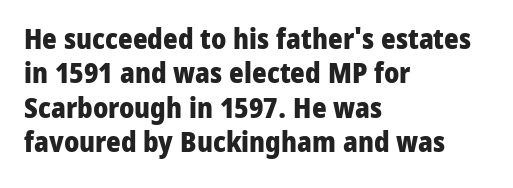
The image shows 28 px heavy sans-serif type, upright; set left-aligned, line spacing 1.23x, normal letter spacing, not underlined; low stroke contrast and a medium x-height.
